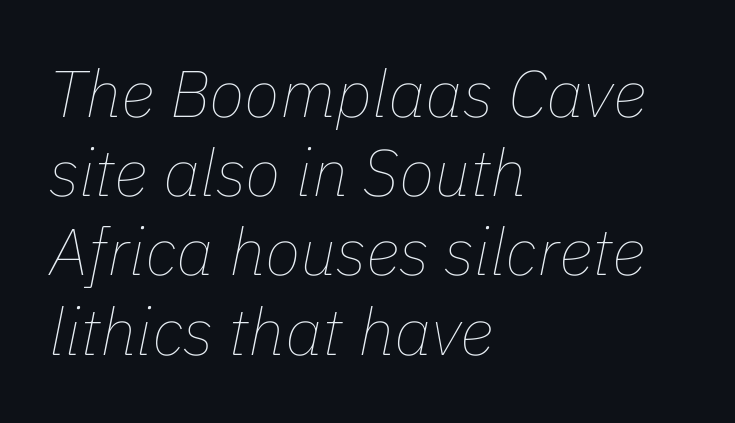
If you drew a line through each stem, it would be angled. The strip under each line holds only bare page. This sample uses plain, unmodified letter spacing. Summary of weight: not heavy and not bold. The lines in this sample share a left origin and differ only in where they stop. Note the varied advance widths — an 'i' is clearly narrower than an 'm'.
